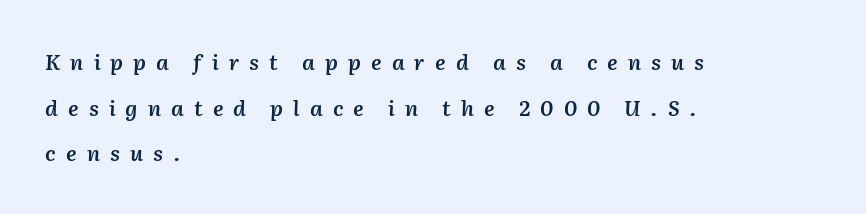
{"italic": "yes", "lean": "right", "slant_degrees": 2, "bold": "semi", "underline": "no", "align": "left", "line_spacing": "loose", "line_spacing_ratio": 2.17, "letter_spacing": "wide", "letter_spacing_em": 0.48, "glyph_px": 21}
